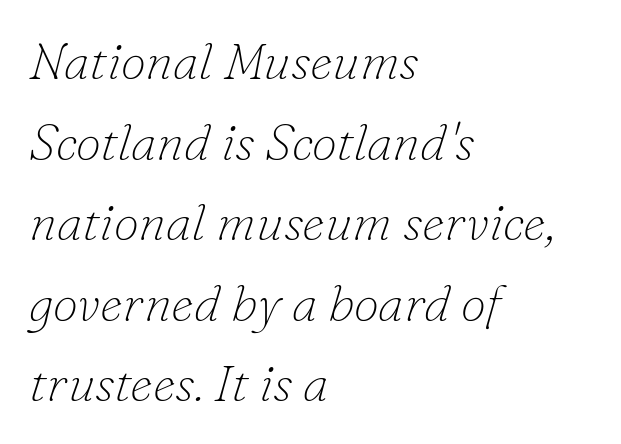
The letters advance in unequal steps, a hallmark of proportional type. What's the leading like? Ordinary, nothing unusual. Typographically, this falls in the serif category. Does extra space separate the letters? No, they use regular spacing.
